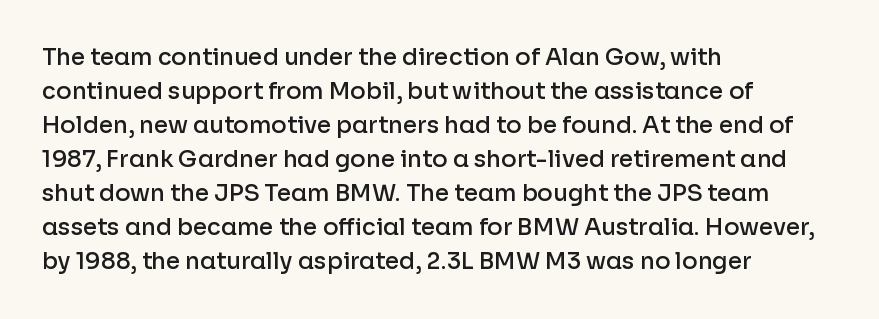
The type is set solid horizontally, with unmodified tracking. Letters rest on an invisible, unmarked baseline. The lettering holds an erect, upright posture throughout. Typeset ragged right — the left edge is the straight one. The block of text has a typical density, with ordinary space between rows.
